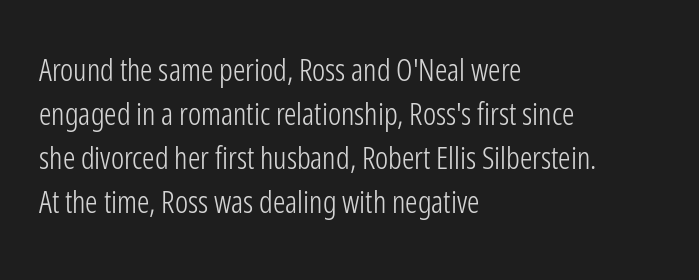
Weight: regular or lighter. Do the characters align in a grid? No, the font is proportional. Descenders are the only things crossing below the line. A roman cut, with each character standing at attention.
